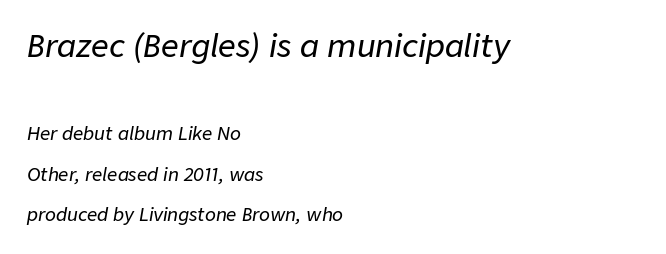
{"italic": "yes", "lean": "right", "slant_degrees": 9, "width": "normal", "stroke_contrast": "low", "x_height": "medium", "monospaced": "no", "underline": "no", "align": "left", "line_spacing": "loose", "line_spacing_ratio": 2.26, "letter_spacing": "normal", "letter_spacing_em": 0.0, "larger_block": "first", "size_ratio": 1.72, "glyph_px": 31}
